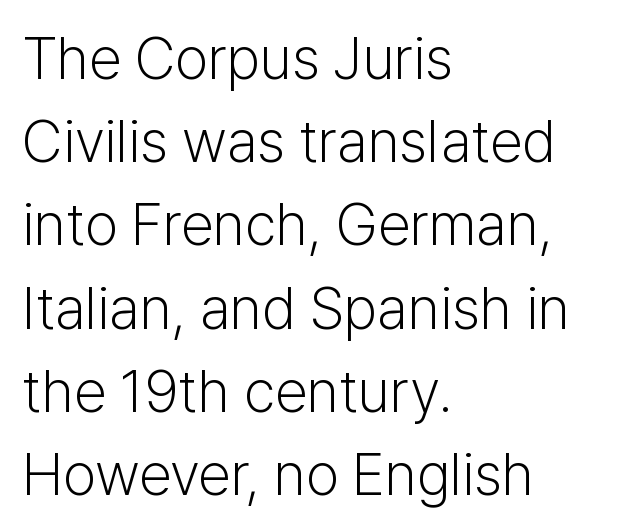
The image shows 59 px light sans-serif type, upright; set left-aligned, normal line spacing (1.41x), normal letter spacing, not underlined; low stroke contrast and a medium x-height.
